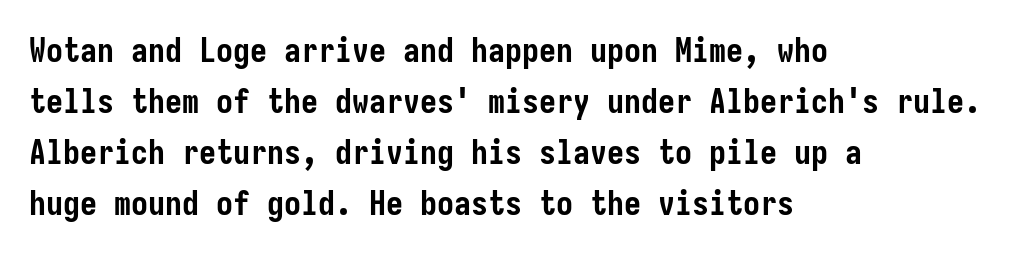
The image shows 34 px semibold, condensed sans-serif type, upright; set left-aligned, normal line spacing (1.5x), normal letter spacing, not underlined; low stroke contrast and a medium x-height.
